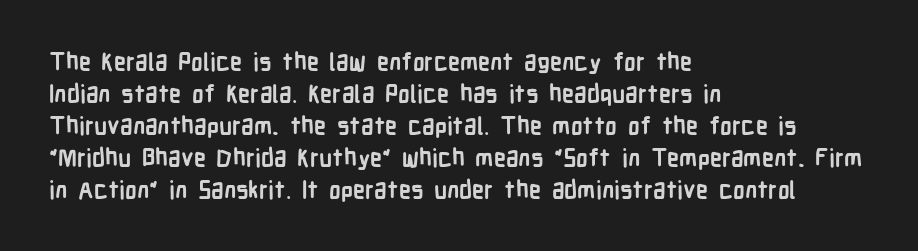
How are the letters spaced? Ordinarily, with no added tracking. Left-aligned paragraph, ragged on the right. The rows are spaced the way most documents space them. The glyphs are unaccompanied by any horizontal stroke below them. Weight check: bold — yes, fully. Ordinary non-slanted type is in use.
